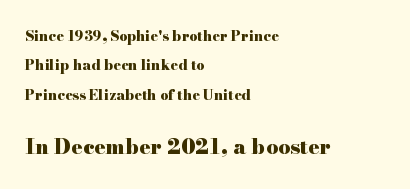
{"italic": "no", "bold": "yes", "underline": "no", "align": "left", "line_spacing": "loose", "line_spacing_ratio": 2.1, "letter_spacing": "normal", "letter_spacing_em": 0.0, "larger_block": "second", "size_ratio": 1.5, "glyph_px": 21}
